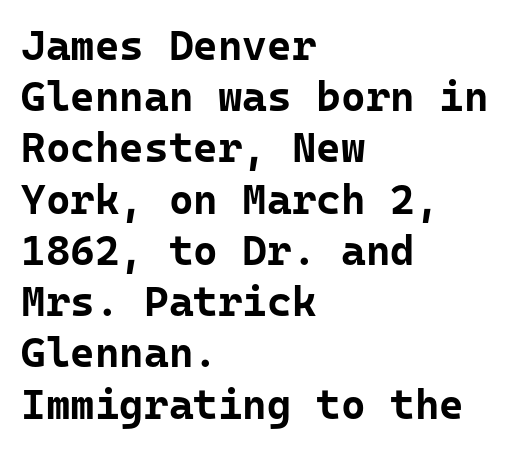
Q: Is the text bold? A: Yes.
Q: Is the text italic (slanted)? A: No, it is upright.
Q: Is the typeface a serif or a sans-serif typeface? A: Sans-serif.
Q: Is the text underlined? A: No.
Q: How is the paragraph aligned? A: Left-aligned.
Q: Is the spacing between letters normal or unusually wide? A: Normal.
Q: Width (condensed, normal, or wide)? A: Normal.
Q: Stroke contrast? A: Low.
Q: x-height? A: Medium.
Q: Monospaced? A: Yes.
